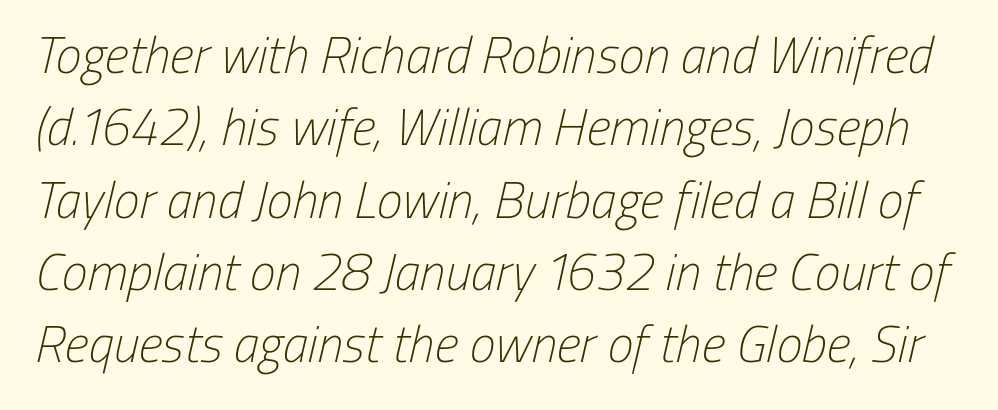
The image shows 52 px light, condensed sans-serif type; set normal line spacing (1.39x), normal letter spacing, not underlined; low stroke contrast and a medium x-height.
